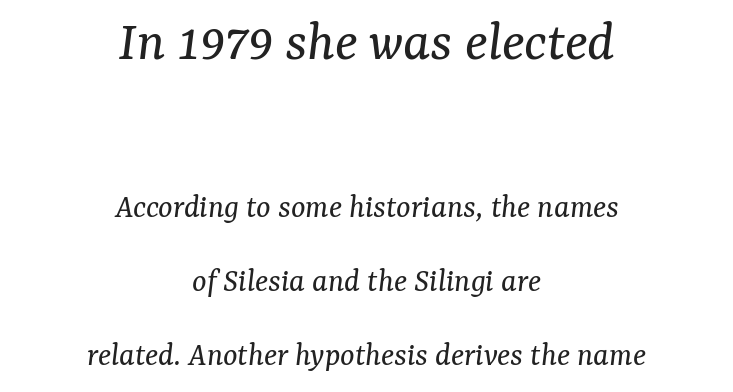
{"serif": "yes", "italic": "yes", "lean": "right", "slant_degrees": 7, "bold": "no", "weight": "regular", "width": "normal", "stroke_contrast": "medium", "x_height": "medium", "monospaced": "no", "underline": "no", "align": "center", "line_spacing": "loose", "line_spacing_ratio": 2.18, "letter_spacing": "normal", "letter_spacing_em": 0.0, "larger_block": "first", "size_ratio": 1.74, "glyph_px": 59}
